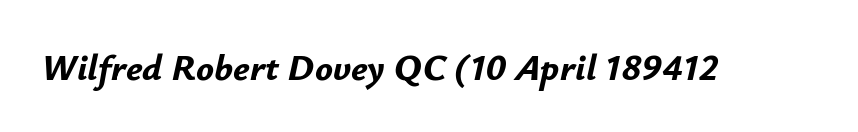
Q: Is the text bold? A: Yes.
Q: Is the text italic (slanted)? A: Yes, it leans right by about 12 degrees.
Q: Is the text underlined? A: No.
Q: Is the spacing between letters normal or unusually wide? A: Normal.
Q: Width (condensed, normal, or wide)? A: Normal.
Q: Stroke contrast? A: Low.
Q: x-height? A: Small.
Q: Monospaced? A: No.
